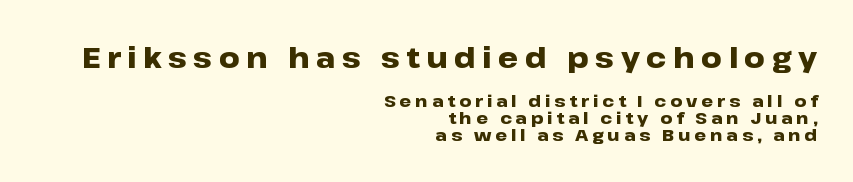
Q: Is the text bold? A: Yes.
Q: Is the text italic (slanted)? A: No, it is upright.
Q: Is the typeface a serif or a sans-serif typeface? A: Sans-serif.
Q: Is the text underlined? A: No.
Q: How is the paragraph aligned? A: Right-aligned.
Q: Is the spacing between letters normal or unusually wide? A: Unusually wide.
Q: Is the spacing between lines tight, normal or loose? A: Tight.
Q: Which block of text is set in a larger size, the first (top) or the second (bottom)? A: The first (top) one.
Q: Width (condensed, normal, or wide)? A: Wide.
Q: Stroke contrast? A: Low.
Q: x-height? A: Medium.
Q: Monospaced? A: No.
